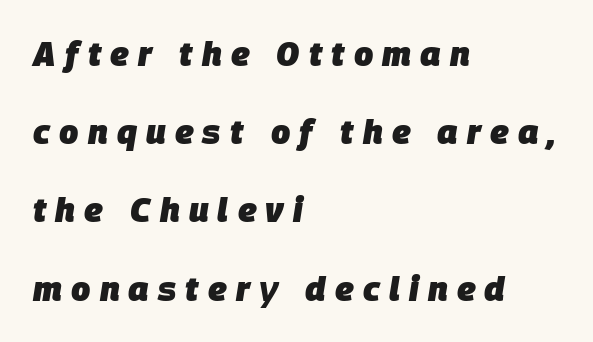
{"italic": "yes", "lean": "right", "slant_degrees": 9, "bold": "yes", "weight": "heavy", "width": "normal", "stroke_contrast": "low", "x_height": "large", "monospaced": "no", "underline": "no", "align": "left", "line_spacing": "loose", "line_spacing_ratio": 2.3, "letter_spacing": "wide", "letter_spacing_em": 0.27, "glyph_px": 34}
